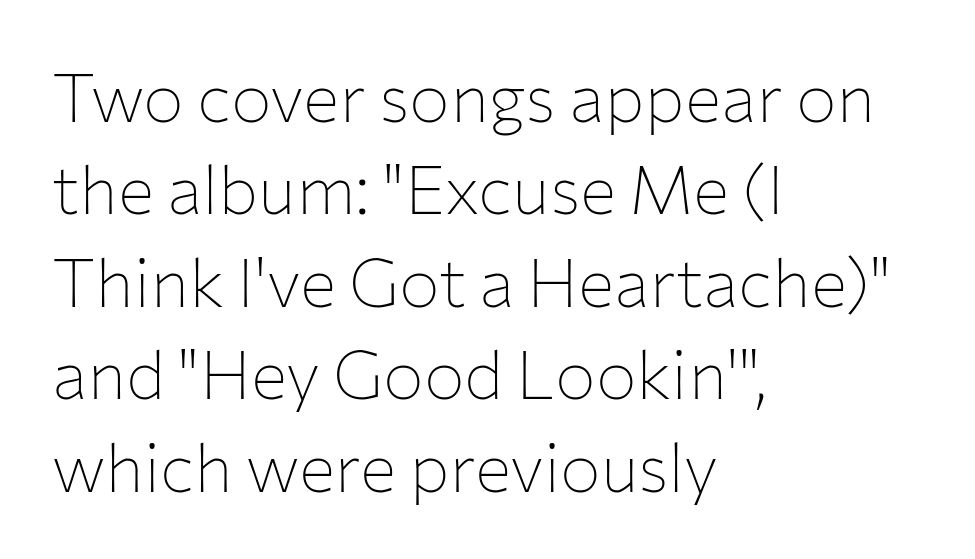
Think standard paragraph weight, or any step lighter than that. The words here are not underlined. Regarding serifs, this sample does without them. Quick note: not italic, upright.
